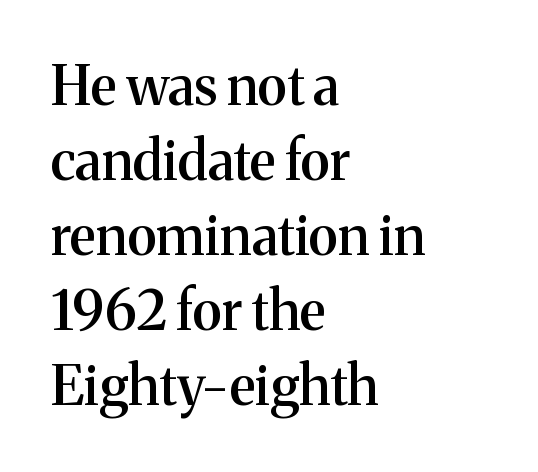
Q: Is the text bold? A: Semi-bold.
Q: Is the text italic (slanted)? A: No, it is upright.
Q: Is the typeface a serif or a sans-serif typeface? A: Serif.
Q: Is the text underlined? A: No.
Q: How is the paragraph aligned? A: Left-aligned.
Q: Is the spacing between letters normal or unusually wide? A: Normal.
Q: Is the spacing between lines tight, normal or loose? A: Normal.
Q: Width (condensed, normal, or wide)? A: Normal.
Q: Stroke contrast? A: Medium.
Q: x-height? A: Medium.
Q: Monospaced? A: No.
